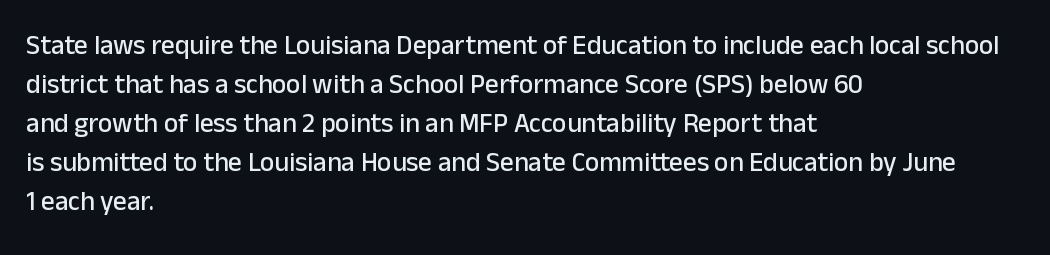
This block has exactly the height ordinary leading produces. The specimen reads as upright at a glance. Letters rest on an invisible, unmarked baseline. Compared with typical body copy, the letter spacing here is the same.
